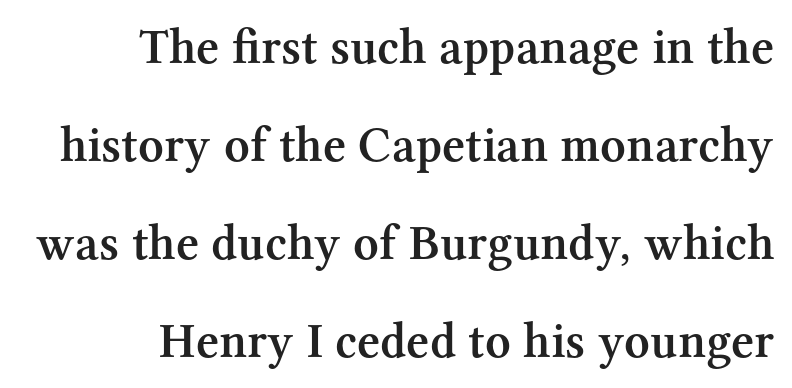
Q: Is the text bold? A: Semi-bold.
Q: Is the text italic (slanted)? A: No, it is upright.
Q: Is the typeface a serif or a sans-serif typeface? A: Serif.
Q: Is the text underlined? A: No.
Q: How is the paragraph aligned? A: Right-aligned.
Q: Is the spacing between letters normal or unusually wide? A: Normal.
Q: Is the spacing between lines tight, normal or loose? A: Loose.
Q: Width (condensed, normal, or wide)? A: Normal.
Q: Stroke contrast? A: Medium.
Q: x-height? A: Medium.
Q: Monospaced? A: No.
